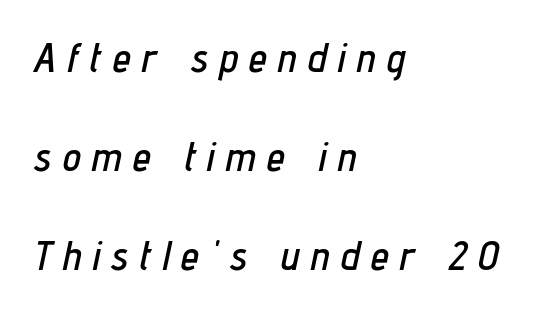
Notice how the stems are inclined rather than vertical — that's the hallmark of italics. Display-style spreading of the glyphs; the letterfit is very open. Varying glyph widths throughout — classic text-font behaviour. The designer dialed line spacing up above the default. Glance below the letters and you will spot only blank space. Teacher's note: observe the even left margin — that is flush-left alignment.
